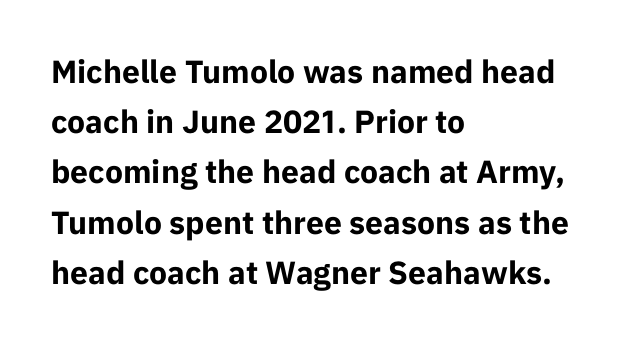
The line texture is even and compact thanks to regular tracking. Line starts are locked; line ends wander. The rendering uses natural spacing where letterforms have individual widths. Compared with typical paragraphs, the rows here are spaced about the same. This is the regular roman posture of the typeface.
